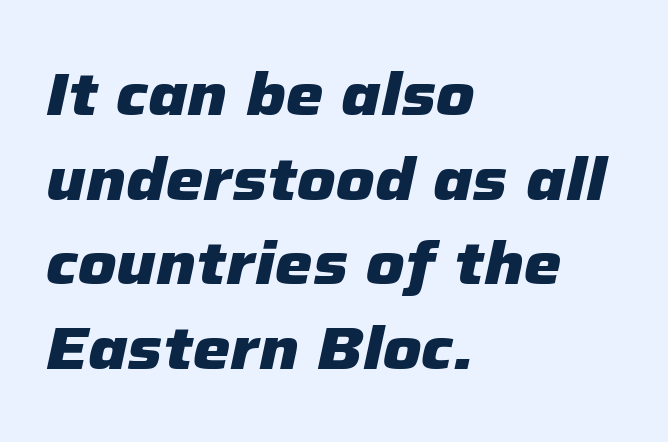
Reading down the block, your eye returns to a fixed left position each line. The lines sit at an ordinary, default distance from one another. As a designer I'd log this as weight 700, bold. Think of a printed novel: that variable character pitch is what you see here. When letters slant like this, we call the style italic.
